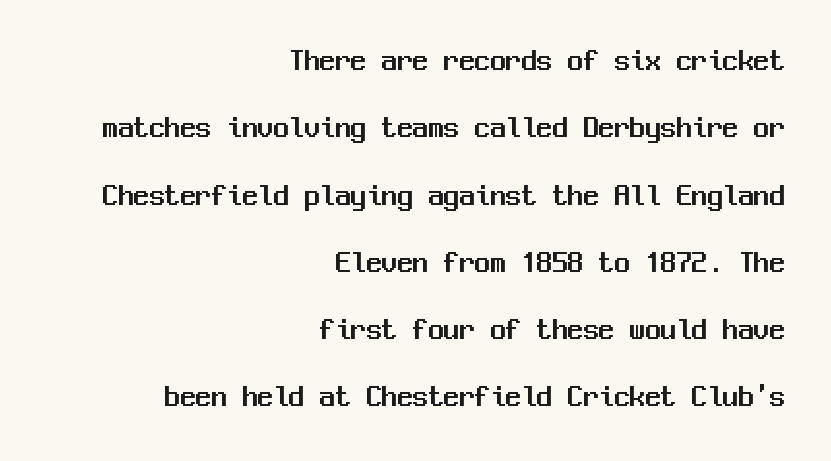
{"serif": "no", "italic": "no", "width": "normal", "stroke_contrast": "medium", "x_height": "medium", "monospaced": "yes", "underline": "no", "align": "right", "line_spacing": "loose", "line_spacing_ratio": 2.17, "letter_spacing": "normal", "letter_spacing_em": 0.0, "glyph_px": 31}
